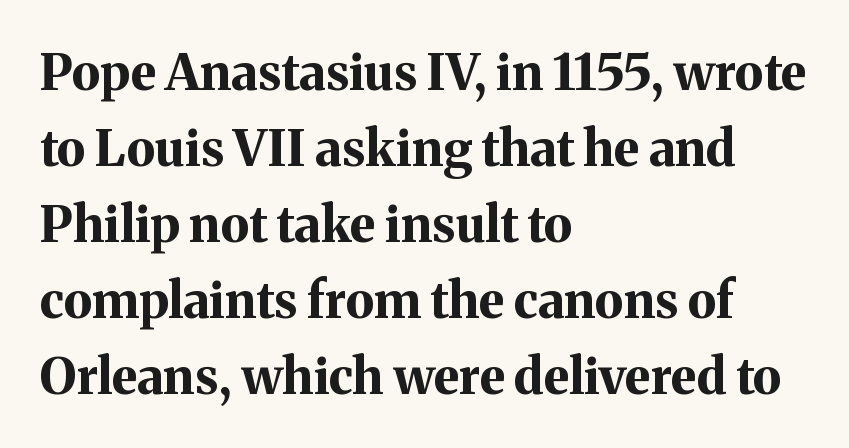
{"serif": "yes", "italic": "no", "bold": "yes", "weight": "bold", "width": "normal", "stroke_contrast": "medium", "x_height": "medium", "monospaced": "no", "underline": "no", "align": "left", "line_spacing": "normal", "line_spacing_ratio": 1.52, "letter_spacing": "normal", "letter_spacing_em": 0.0, "glyph_px": 50}
